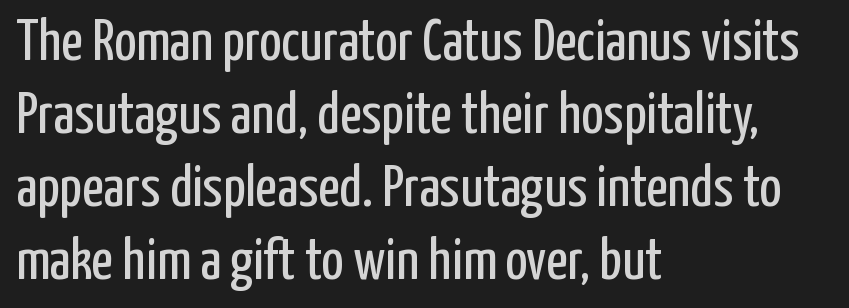
Q: Is the text bold? A: No.
Q: Is the text italic (slanted)? A: No, it is upright.
Q: Is the typeface a serif or a sans-serif typeface? A: Sans-serif.
Q: Is the text underlined? A: No.
Q: How is the paragraph aligned? A: Left-aligned.
Q: Is the spacing between letters normal or unusually wide? A: Normal.
Q: Width (condensed, normal, or wide)? A: Condensed.
Q: Stroke contrast? A: Low.
Q: x-height? A: Medium.
Q: Monospaced? A: No.
